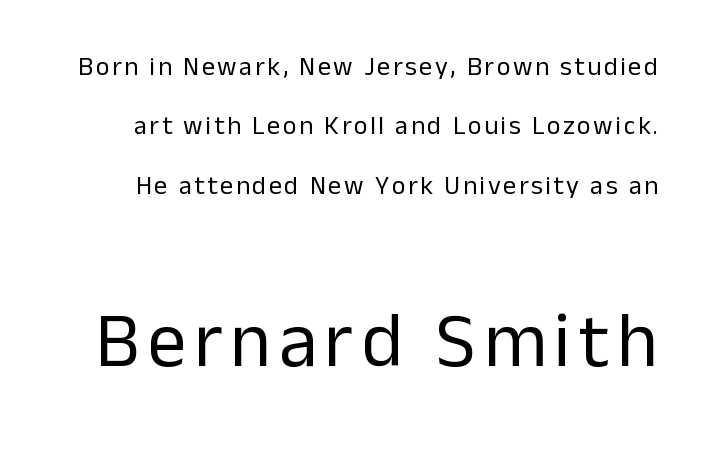
Summary of weight: not heavy and not bold. Font category for this specimen: sans-serif. The axis of the letterforms is exactly vertical. The area under the type is left untouched. The emphasis by scale lands on block number two, below.
